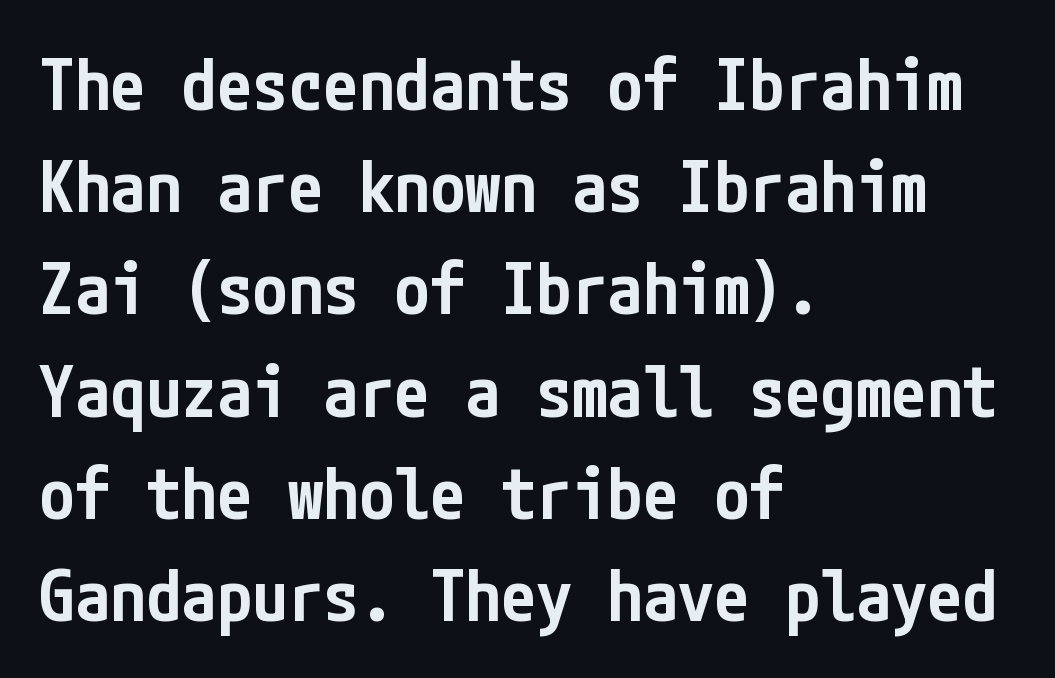
This rendering features lettering with no underline. A bit beefed up — I'd call it semibold rather than bold. Caption: standard tracking, unaltered. Normally led — the rows are evenly, conventionally spaced.
